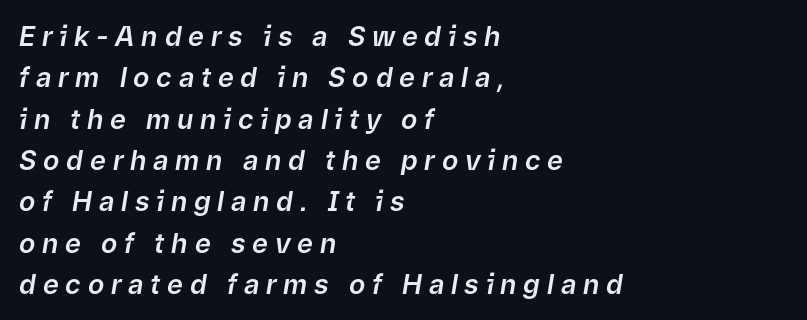
Plain, unruled lines of type. The designer left line spacing at the default. Rendered with sloped, italic letterforms. Between one letter and the next there's a generous, obvious gap.
